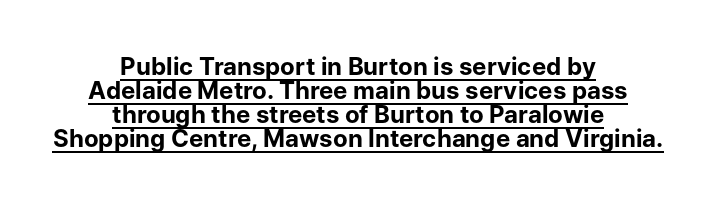
{"italic": "no", "bold": "yes", "underline": "yes", "align": "center", "line_spacing": "tight", "line_spacing_ratio": 1.0, "letter_spacing": "normal", "letter_spacing_em": 0.0, "glyph_px": 24}
